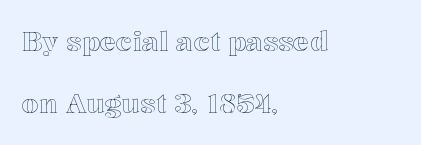
{"italic": "no", "underline": "no", "align": "left", "line_spacing": "loose", "line_spacing_ratio": 2.31, "letter_spacing": "normal", "letter_spacing_em": 0.0, "glyph_px": 27}
